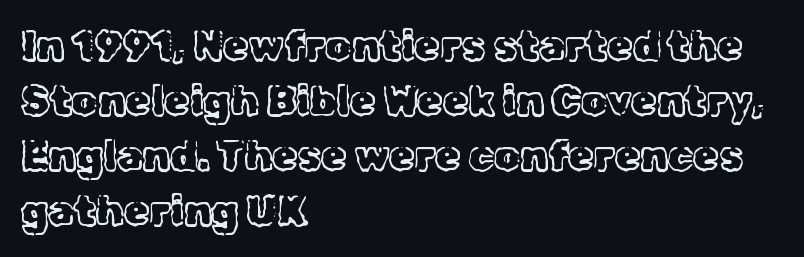
The image shows 41 px light serif type, upright; set left-aligned, normal line spacing (1.34x), normal letter spacing, not underlined; a medium x-height.
